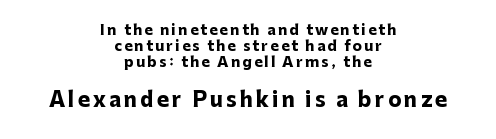
{"italic": "no", "bold": "yes", "underline": "no", "align": "center", "line_spacing": "tight", "line_spacing_ratio": 1.14, "larger_block": "second", "size_ratio": 1.43, "glyph_px": 20}
